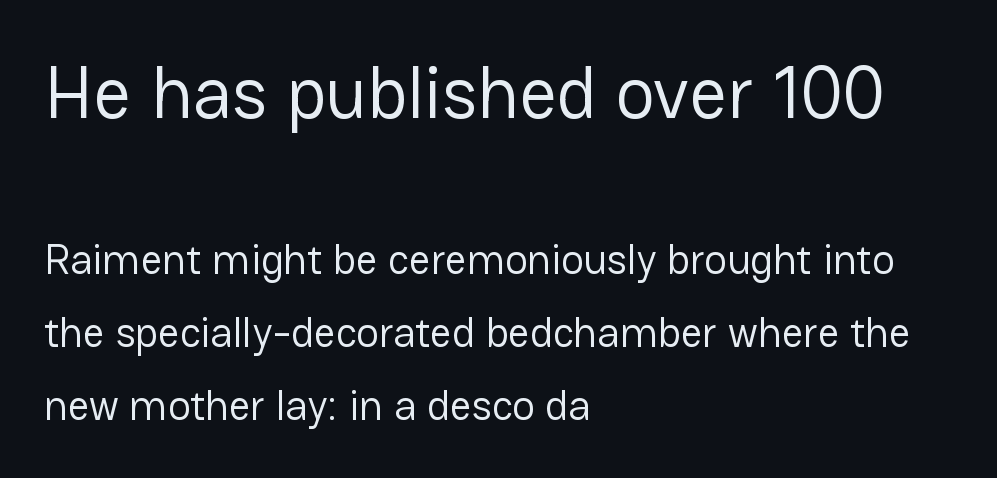
The image shows 74 px regular-weight sans-serif type, upright; set left-aligned, line spacing 1.74x, normal letter spacing, not underlined; the first (top) block is 1.76x larger; low stroke contrast and a medium x-height.
